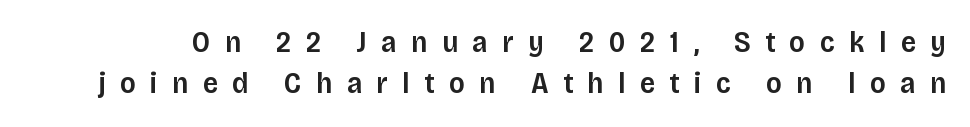
Q: Is the text bold? A: Semi-bold.
Q: Is the text italic (slanted)? A: No, it is upright.
Q: Is the typeface a serif or a sans-serif typeface? A: Sans-serif.
Q: Is the text underlined? A: No.
Q: Is the spacing between letters normal or unusually wide? A: Unusually wide.
Q: Is the spacing between lines tight, normal or loose? A: Normal.
Q: Width (condensed, normal, or wide)? A: Normal.
Q: Stroke contrast? A: Low.
Q: x-height? A: Large.
Q: Monospaced? A: No.
